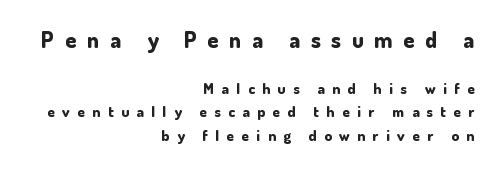
Q: Is the text bold? A: Yes.
Q: Is the text italic (slanted)? A: No, it is upright.
Q: Is the text underlined? A: No.
Q: How is the paragraph aligned? A: Right-aligned.
Q: Is the spacing between letters normal or unusually wide? A: Unusually wide.
Q: Is the spacing between lines tight, normal or loose? A: Normal.
Q: Which block of text is set in a larger size, the first (top) or the second (bottom)? A: The first (top) one.
